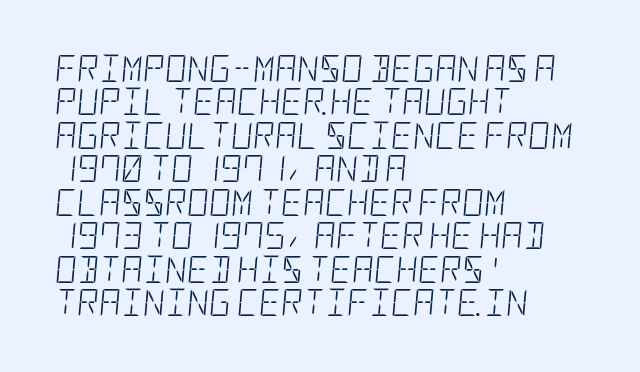
{"italic": "yes", "lean": "right", "slant_degrees": 5, "bold": "no", "underline": "no", "align": "left", "line_spacing_ratio": 1.24, "letter_spacing": "normal", "letter_spacing_em": 0.0, "glyph_px": 27}
